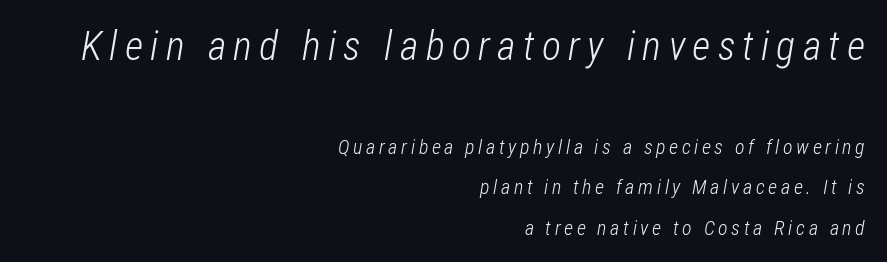
The passage shown stacks its lines with a broad gap. Plain, unruled lines of type. You could not count columns in this text — the font is proportionally spaced. Which margin do the lines hug? The right one — the left edge is uneven.
